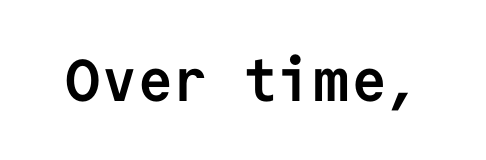
{"serif": "no", "italic": "no", "bold": "yes", "weight": "semibold", "width": "normal", "stroke_contrast": "low", "x_height": "medium", "monospaced": "yes", "underline": "no", "letter_spacing": "normal", "letter_spacing_em": 0.0, "glyph_px": 59}
